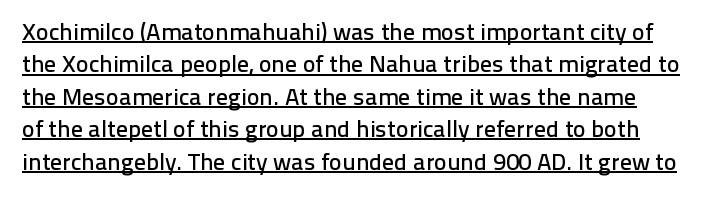
{"italic": "no", "underline": "yes", "line_spacing": "normal", "line_spacing_ratio": 1.35, "letter_spacing": "normal", "letter_spacing_em": 0.0, "glyph_px": 24}
